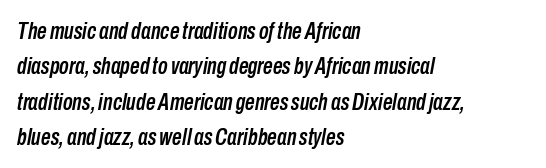
The image shows 24 px text type, italic (leaning right); set left-aligned, normal line spacing (1.47x), normal letter spacing, not underlined.
